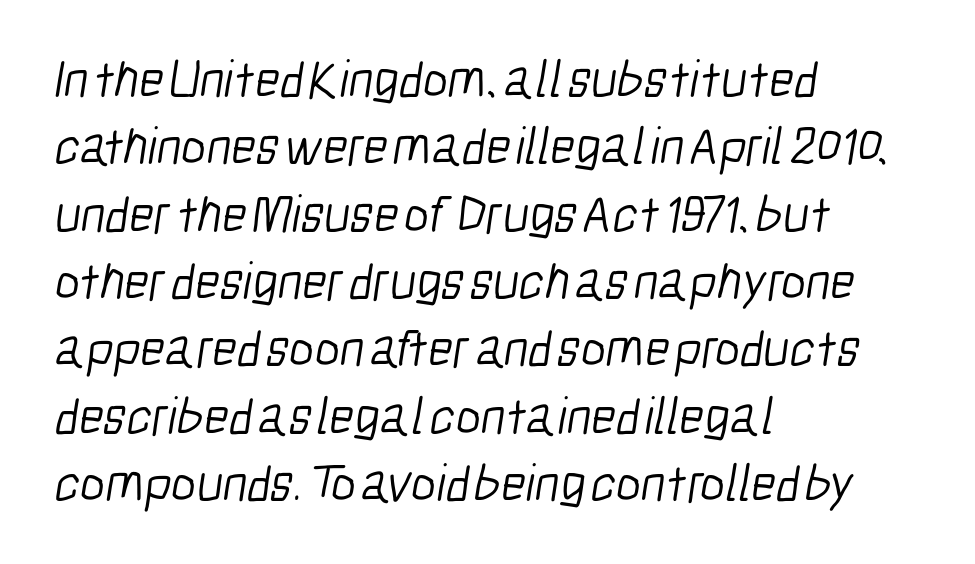
Q: Is the text bold? A: No.
Q: Is the typeface a serif or a sans-serif typeface? A: Sans-serif.
Q: Is the text underlined? A: No.
Q: How is the paragraph aligned? A: Left-aligned.
Q: Is the spacing between letters normal or unusually wide? A: Normal.
Q: Is the spacing between lines tight, normal or loose? A: Normal.
Q: Width (condensed, normal, or wide)? A: Condensed.
Q: Stroke contrast? A: Low.
Q: x-height? A: Medium.
Q: Monospaced? A: No.
